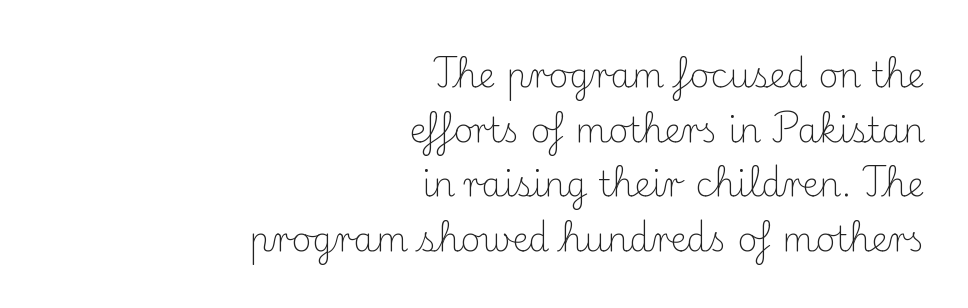
Q: Is the text bold? A: No.
Q: Is the text italic (slanted)? A: No, it is upright.
Q: Is the typeface a serif or a sans-serif typeface? A: Serif.
Q: Is the text underlined? A: No.
Q: How is the paragraph aligned? A: Right-aligned.
Q: Is the spacing between letters normal or unusually wide? A: Normal.
Q: Is the spacing between lines tight, normal or loose? A: Normal.
Q: Width (condensed, normal, or wide)? A: Normal.
Q: Stroke contrast? A: Medium.
Q: x-height? A: Small.
Q: Monospaced? A: No.
